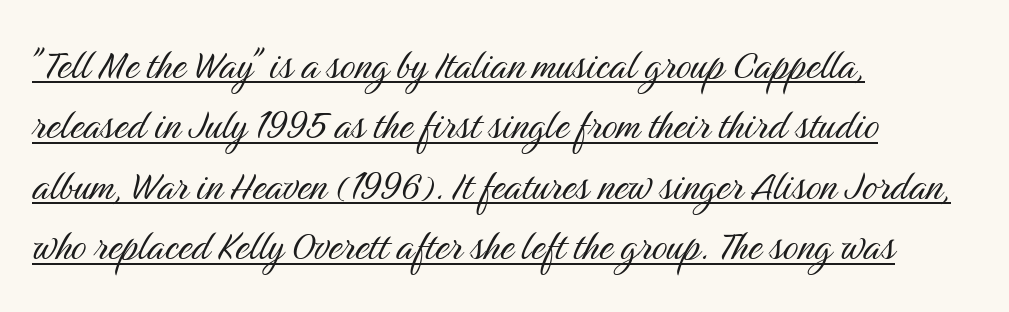
{"serif": "no", "bold": "no", "weight": "light", "width": "condensed", "stroke_contrast": "medium", "x_height": "medium", "monospaced": "no", "underline": "yes", "align": "left", "line_spacing": "normal", "line_spacing_ratio": 1.26, "letter_spacing": "normal", "letter_spacing_em": 0.0, "glyph_px": 48}
